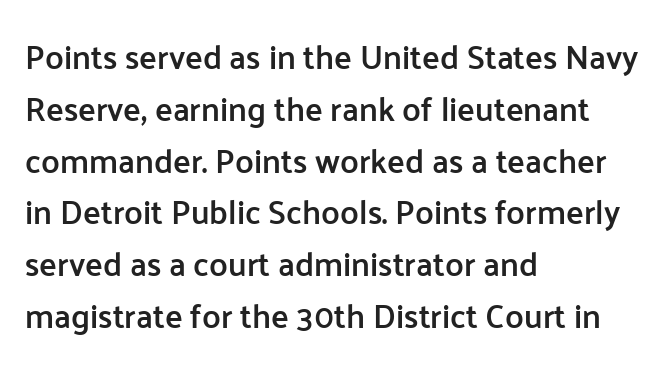
You can tell it's not italic because the verticals are truly vertical. Character widths vary here, with narrow letters taking less room than wide ones. Is there much room between lines? A standard amount, neither cramped nor airy. Plain, unruled lines of type. Typesetter's note: demi weight, one step under bold.
